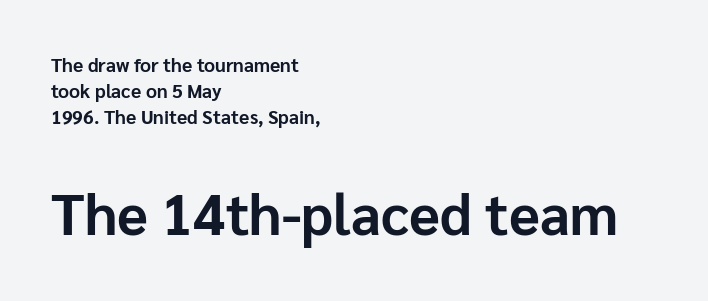
Q: Is the text bold? A: Yes.
Q: Is the text italic (slanted)? A: No, it is upright.
Q: Is the typeface a serif or a sans-serif typeface? A: Sans-serif.
Q: Is the text underlined? A: No.
Q: How is the paragraph aligned? A: Left-aligned.
Q: Is the spacing between letters normal or unusually wide? A: Normal.
Q: Is the spacing between lines tight, normal or loose? A: Normal.
Q: Which block of text is set in a larger size, the first (top) or the second (bottom)? A: The second (bottom) one.
Q: Width (condensed, normal, or wide)? A: Normal.
Q: Stroke contrast? A: Low.
Q: x-height? A: Medium.
Q: Monospaced? A: No.
